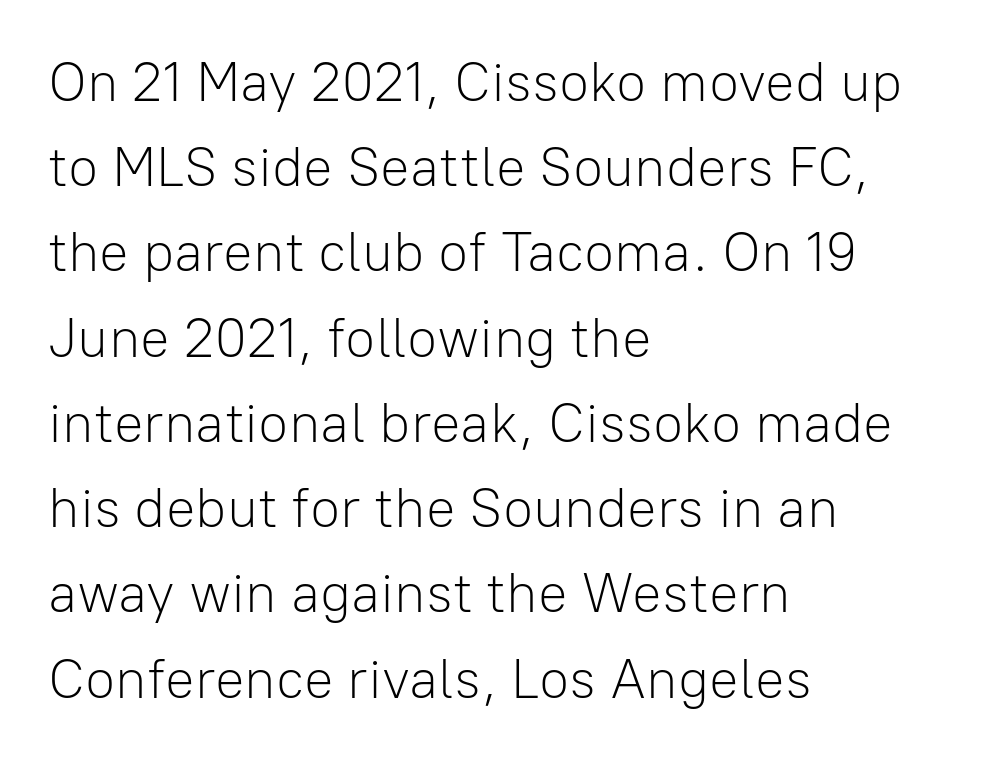
The image shows 55 px light sans-serif type, upright; set left-aligned, normal line spacing (1.55x), normal letter spacing, not underlined; low stroke contrast and a medium x-height.
